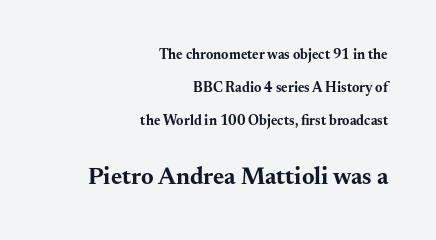
Q: Is the text bold? A: Yes.
Q: Is the text italic (slanted)? A: No, it is upright.
Q: Is the text underlined? A: No.
Q: How is the paragraph aligned? A: Right-aligned.
Q: Is the spacing between letters normal or unusually wide? A: Normal.
Q: Is the spacing between lines tight, normal or loose? A: Loose.
Q: Which block of text is set in a larger size, the first (top) or the second (bottom)? A: The second (bottom) one.
